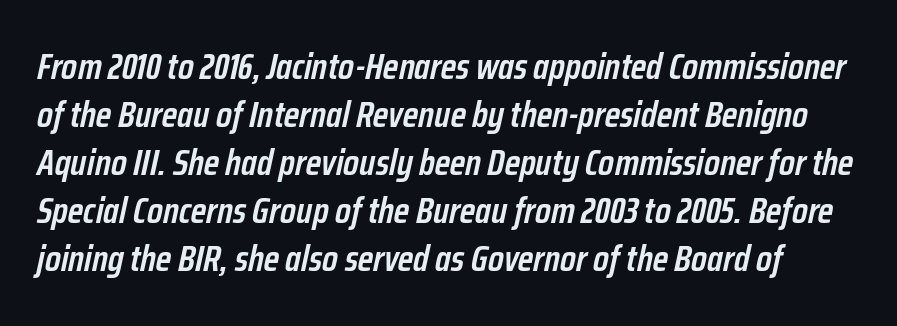
{"italic": "yes", "lean": "right", "slant_degrees": 12, "bold": "semi", "weight": "semibold", "width": "condensed", "stroke_contrast": "low", "x_height": "medium", "monospaced": "no", "underline": "no", "line_spacing": "normal", "line_spacing_ratio": 1.3, "letter_spacing": "normal", "letter_spacing_em": 0.0, "glyph_px": 37}
